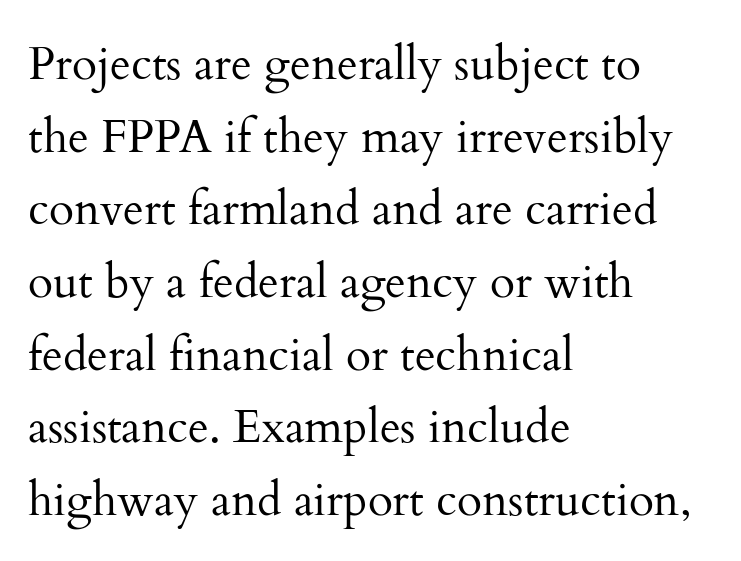
The image shows 46 px regular-weight serif type, upright; set left-aligned, normal line spacing (1.58x), normal letter spacing, not underlined; medium stroke contrast and a small x-height.
